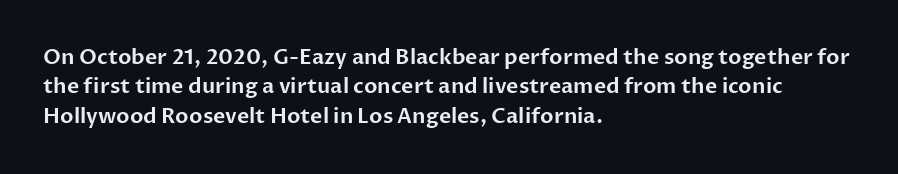
The image shows 21 px text type, upright; set left-aligned, normal line spacing (1.4x), normal letter spacing, not underlined.
